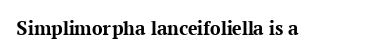
Q: Is the text bold? A: Yes.
Q: Is the text italic (slanted)? A: No, it is upright.
Q: Is the text underlined? A: No.
Q: Is the spacing between letters normal or unusually wide? A: Normal.
